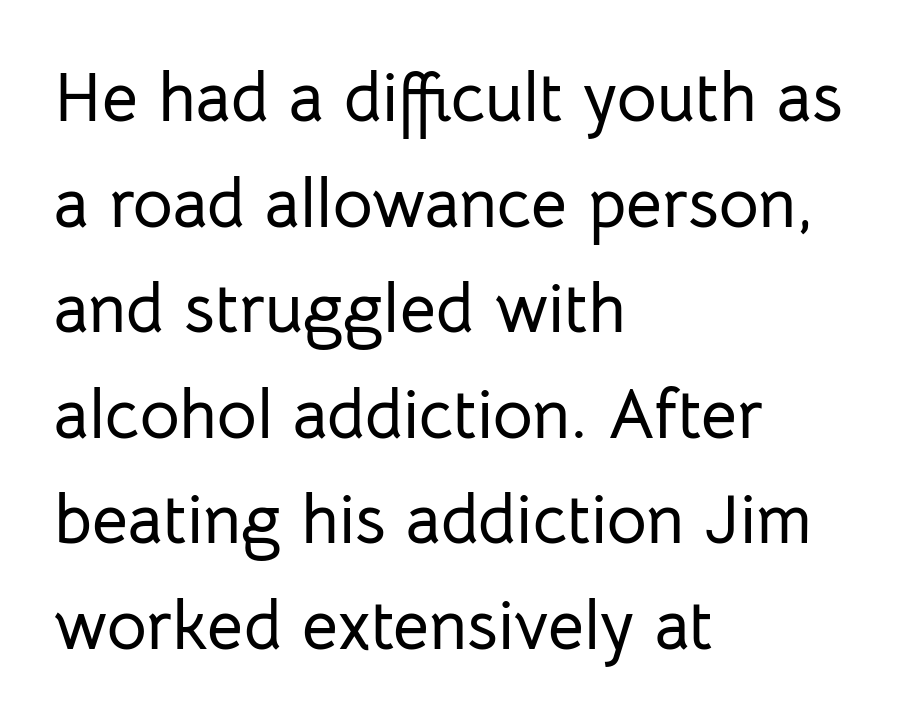
{"serif": "no", "italic": "no", "width": "normal", "stroke_contrast": "low", "x_height": "medium", "monospaced": "no", "underline": "no", "align": "left", "line_spacing": "normal", "line_spacing_ratio": 1.53, "letter_spacing": "normal", "letter_spacing_em": 0.0, "glyph_px": 69}
